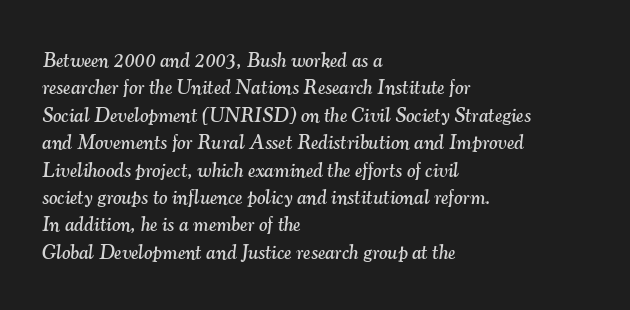
Q: Is the text italic (slanted)? A: Yes, it leans right by about 7 degrees.
Q: Is the text underlined? A: No.
Q: How is the paragraph aligned? A: Left-aligned.
Q: Is the spacing between letters normal or unusually wide? A: Normal.
Q: Is the spacing between lines tight, normal or loose? A: Normal.
